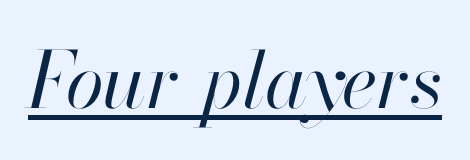
Q: Is the text bold? A: No.
Q: Is the text italic (slanted)? A: Yes, it leans right by about 13 degrees.
Q: Is the text underlined? A: Yes.
Q: Is the spacing between letters normal or unusually wide? A: Normal.
Q: Width (condensed, normal, or wide)? A: Normal.
Q: Stroke contrast? A: High.
Q: x-height? A: Small.
Q: Monospaced? A: No.
